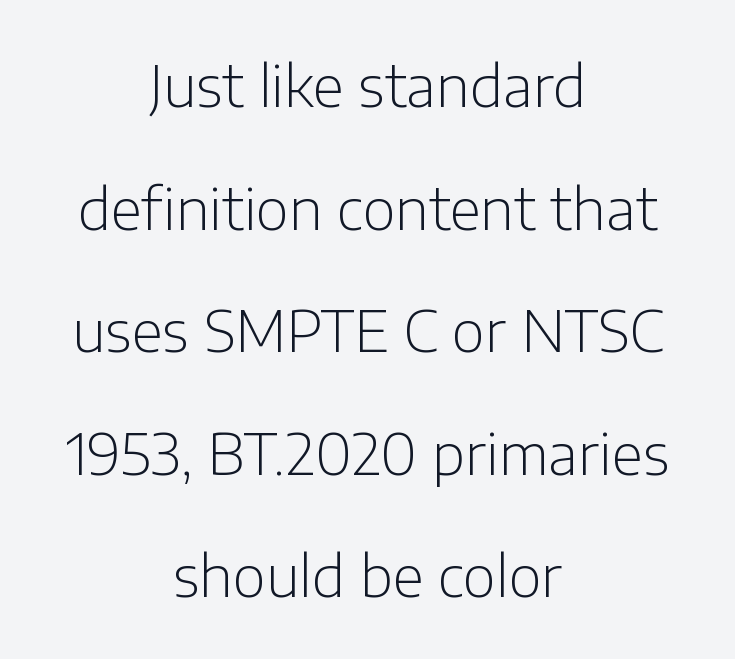
Q: Is the text bold? A: No.
Q: Is the text italic (slanted)? A: No, it is upright.
Q: Is the typeface a serif or a sans-serif typeface? A: Sans-serif.
Q: Is the text underlined? A: No.
Q: How is the paragraph aligned? A: Centered.
Q: Is the spacing between letters normal or unusually wide? A: Normal.
Q: Is the spacing between lines tight, normal or loose? A: Loose.
Q: Width (condensed, normal, or wide)? A: Normal.
Q: Stroke contrast? A: Low.
Q: x-height? A: Medium.
Q: Monospaced? A: No.
